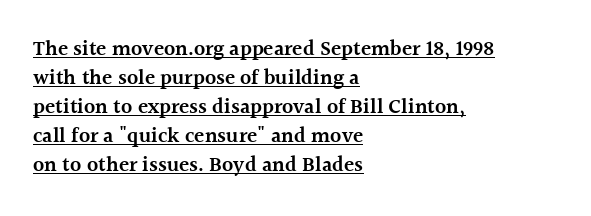
{"italic": "no", "bold": "semi", "underline": "yes", "align": "left", "line_spacing": "normal", "line_spacing_ratio": 1.38, "letter_spacing": "normal", "letter_spacing_em": 0.0, "glyph_px": 21}
